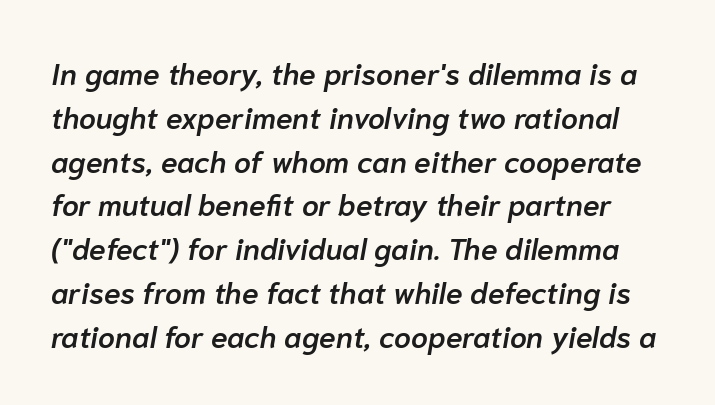
The image shows 30 px semibold type, italic (leaning right); set normal line spacing (1.46x), normal letter spacing, not underlined; low stroke contrast and a medium x-height.
